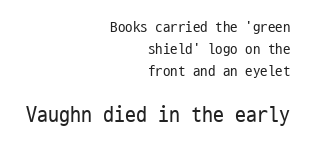
{"italic": "no", "bold": "no", "underline": "no", "align": "right", "line_spacing": "normal", "line_spacing_ratio": 1.48, "letter_spacing": "normal", "letter_spacing_em": 0.0, "larger_block": "second", "size_ratio": 1.47, "glyph_px": 22}
